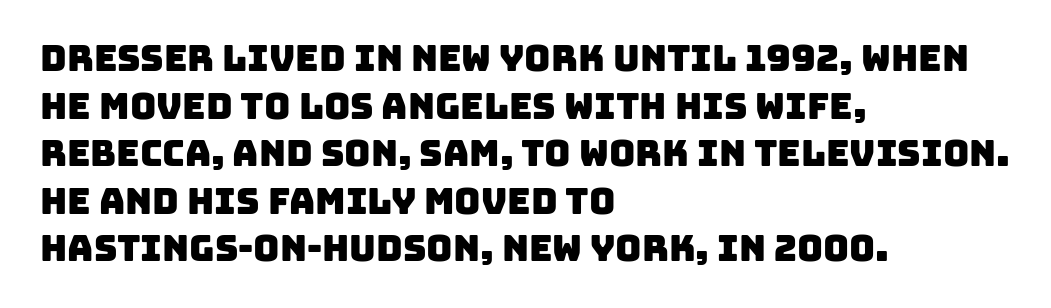
Tracking here is standard; glyphs follow each other at the usual distance. Typographically, this falls in the sans-serif category. The passage shown is not underscored anywhere. Students, observe: this is what conventionally led text looks like.
